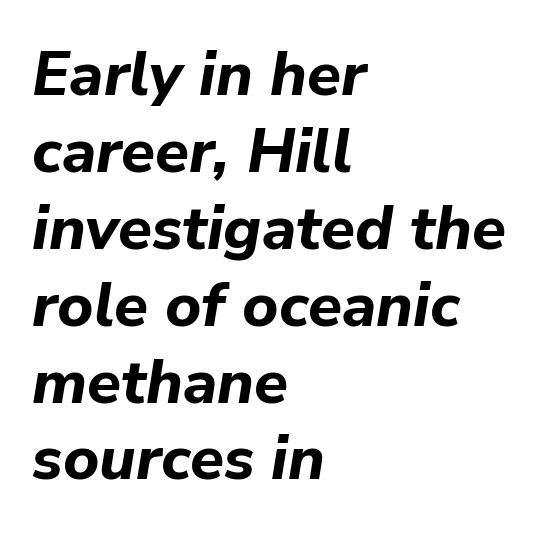
Weight check: bold — yes, fully. Look at the tracking — it's just the regular setting, nothing added. The letters advance in unequal steps, a hallmark of proportional type. Looking at the ascenders, they clearly lean. Alignment: flush left.
